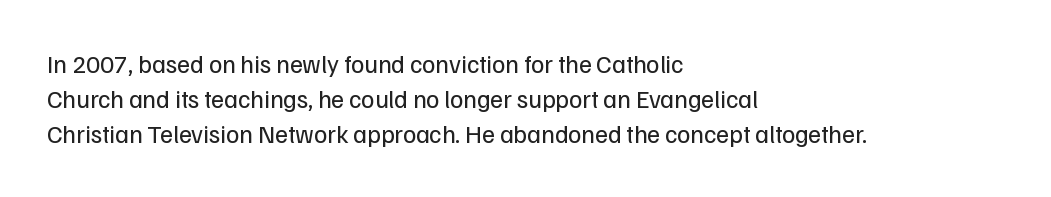
Weight: not bold — regular or lighter. Summary of vertical rhythm: regular, with standard interline spacing. Italic? Not at all — the glyphs are vertical. Words appear dense and cohesive because spacing is normal. Glance below the letters and you will spot only blank space.
